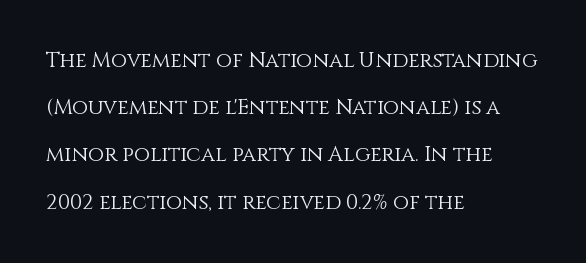
Characters follow at the spacing the type designer built in. You could fit nearly another row in the gap between these rows. The typesetter chose a ragged-right arrangement here. Summary of weight: not heavy and not bold. The space directly below the letters is spotless.
